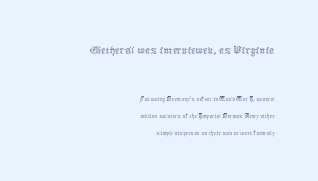
{"italic": "no", "bold": "no", "underline": "no", "align": "right", "line_spacing_ratio": 1.2, "letter_spacing": "normal", "letter_spacing_em": 0.0, "larger_block": "first", "size_ratio": 1.86, "glyph_px": 26}
